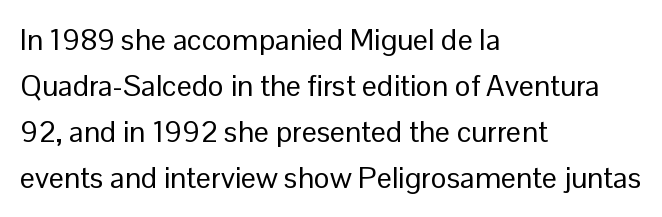
Q: Is the text bold? A: No.
Q: Is the text italic (slanted)? A: No, it is upright.
Q: Is the typeface a serif or a sans-serif typeface? A: Sans-serif.
Q: Is the text underlined? A: No.
Q: How is the paragraph aligned? A: Left-aligned.
Q: Is the spacing between letters normal or unusually wide? A: Normal.
Q: Is the spacing between lines tight, normal or loose? A: Normal.
Q: Width (condensed, normal, or wide)? A: Normal.
Q: Stroke contrast? A: Low.
Q: x-height? A: Medium.
Q: Monospaced? A: No.
